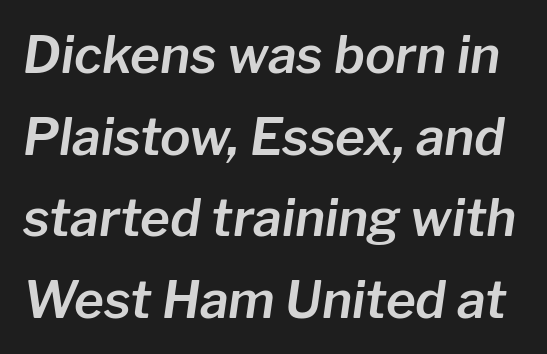
The image shows 51 px text type, italic (leaning right); set normal line spacing (1.6x), normal letter spacing, not underlined; low stroke contrast and a medium x-height.
